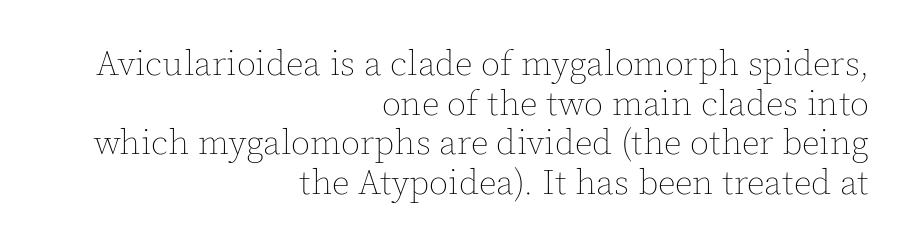
The image shows 35 px thin type, upright; set right-aligned, tight line spacing (1.13x), normal letter spacing, not underlined; a medium x-height.
